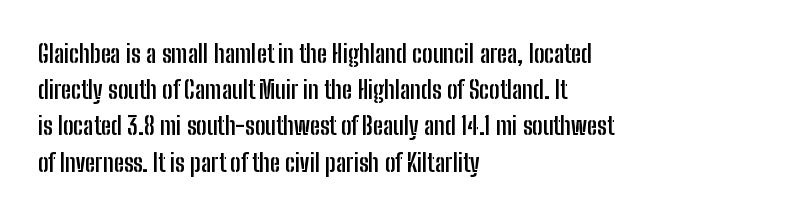
{"italic": "no", "bold": "yes", "underline": "no", "align": "left", "line_spacing": "normal", "line_spacing_ratio": 1.45, "letter_spacing": "normal", "letter_spacing_em": 0.0, "glyph_px": 25}
